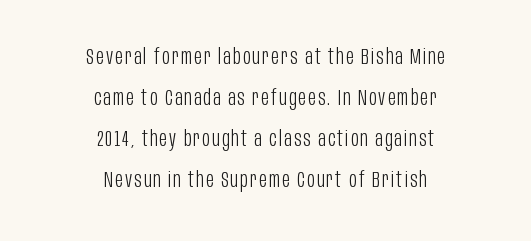
The image shows 21 px text type, upright; set centered, loose line spacing (1.96x), not underlined.
